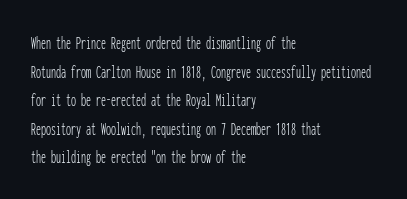
The image shows 20 px text type, upright; set left-aligned, normal line spacing (1.43x), normal letter spacing, not underlined.
